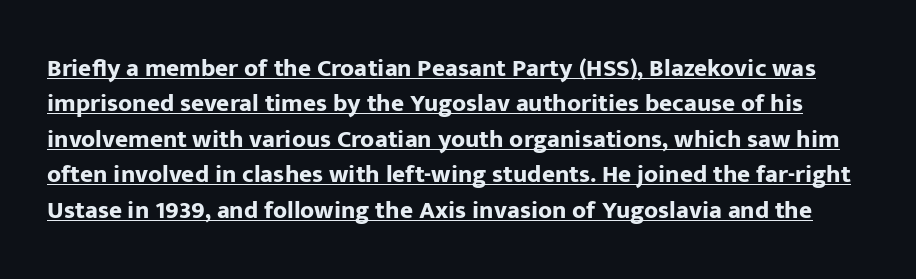
Q: Is the text bold? A: Yes.
Q: Is the text italic (slanted)? A: No, it is upright.
Q: Is the text underlined? A: Yes.
Q: Is the spacing between letters normal or unusually wide? A: Normal.
Q: Is the spacing between lines tight, normal or loose? A: Normal.
